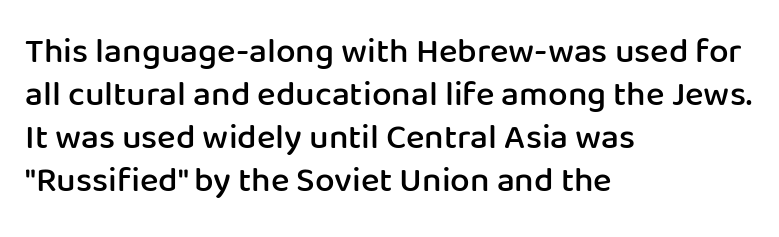
Horizontal alignment here is leftward, the default for most running prose. The text was rendered using a sans face with plain stroke endings. Unmarked baselines from the first word to the last. The rendering keeps characters at their native spacing.
